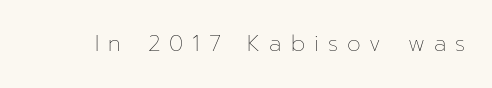
{"italic": "no", "bold": "no", "underline": "no", "letter_spacing": "wide", "letter_spacing_em": 0.41, "glyph_px": 22}
